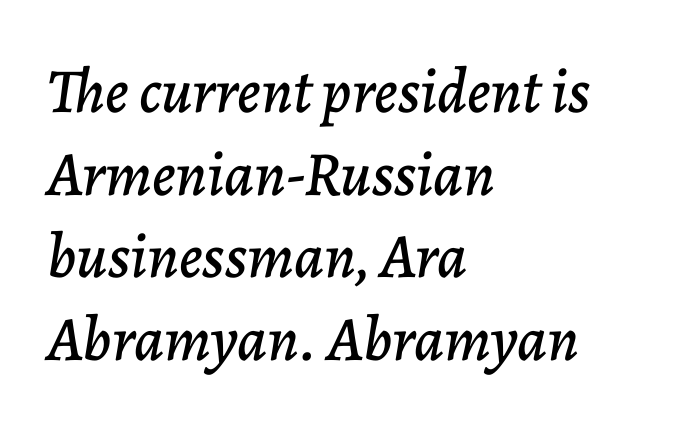
Glance below the letters and you will spot only blank space. Character widths vary here, with narrow letters taking less room than wide ones. The ragged edge is on the right, which tells us the setting is flush left. Observe the lean: these are italic letterforms.
